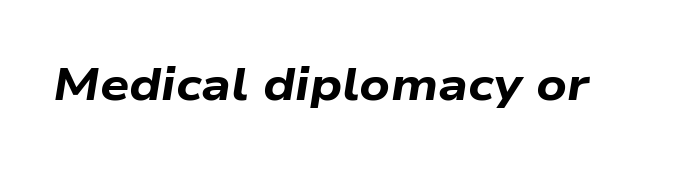
{"italic": "yes", "lean": "right", "slant_degrees": 9, "bold": "yes", "weight": "bold", "width": "wide", "stroke_contrast": "low", "x_height": "medium", "monospaced": "no", "underline": "no", "letter_spacing": "normal", "letter_spacing_em": 0.0, "glyph_px": 46}
